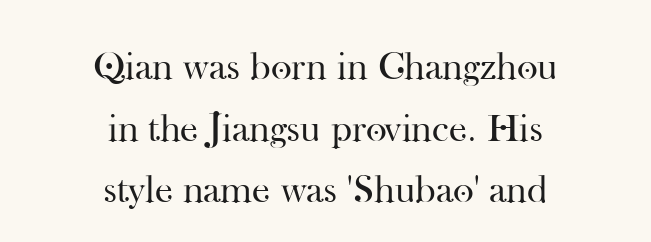
Q: Is the text bold? A: No.
Q: Is the text italic (slanted)? A: No, it is upright.
Q: Is the typeface a serif or a sans-serif typeface? A: Serif.
Q: Is the text underlined? A: No.
Q: How is the paragraph aligned? A: Centered.
Q: Is the spacing between letters normal or unusually wide? A: Normal.
Q: Is the spacing between lines tight, normal or loose? A: Normal.
Q: Width (condensed, normal, or wide)? A: Normal.
Q: Stroke contrast? A: High.
Q: x-height? A: Small.
Q: Monospaced? A: No.
